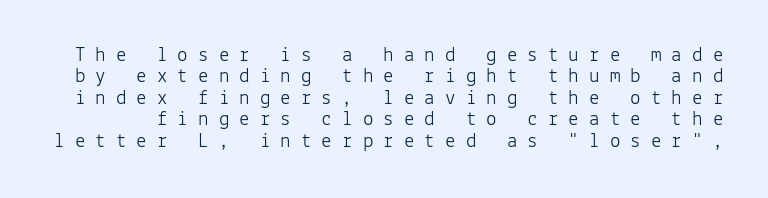
{"italic": "no", "bold": "no", "underline": "no", "line_spacing": "tight", "line_spacing_ratio": 1.02, "letter_spacing": "wide", "letter_spacing_em": 0.48, "glyph_px": 21}
